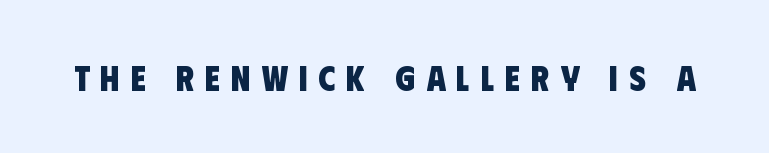
Think of a printed novel: that variable character pitch is what you see here. Short note: letters widely spaced. Descenders are the only things crossing below the line. The font family rendered here belongs to the sans-serif group. Typographic density is high because the face is bold.
